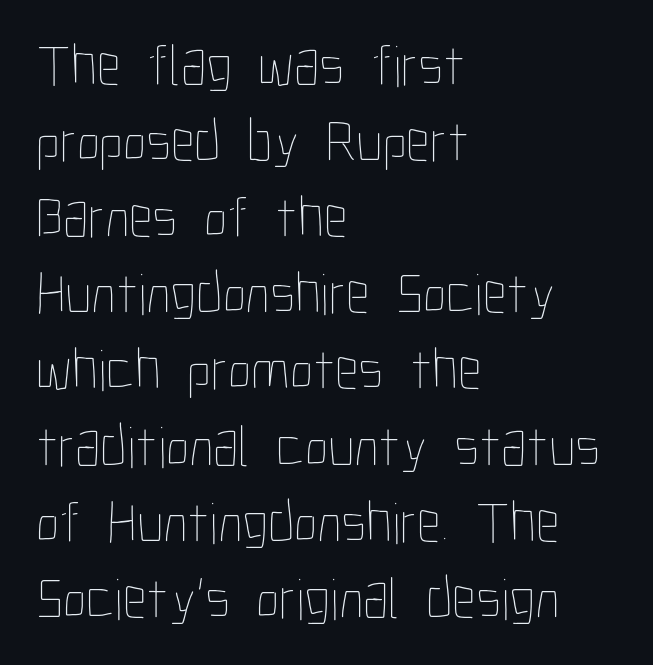
{"italic": "no", "bold": "no", "weight": "thin", "width": "condensed", "stroke_contrast": "low", "x_height": "medium", "monospaced": "no", "underline": "no", "align": "left", "line_spacing": "normal", "line_spacing_ratio": 1.29, "letter_spacing": "normal", "letter_spacing_em": 0.0, "glyph_px": 59}
